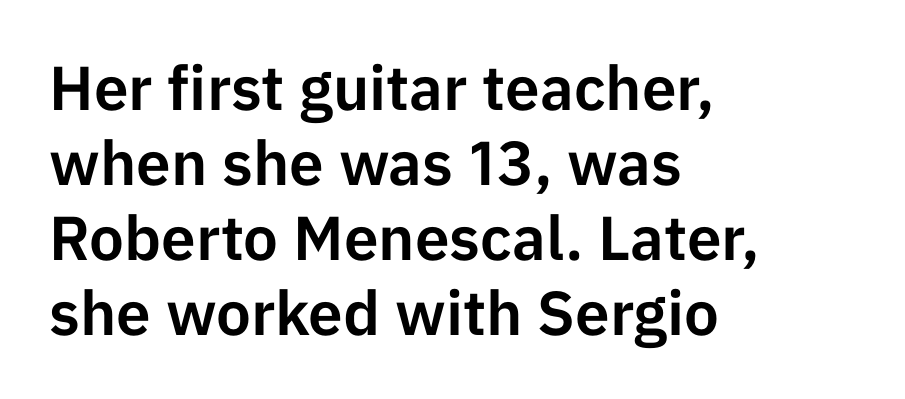
The image shows 62 px sans-serif type, upright; set left-aligned, line spacing 1.21x, normal letter spacing, not underlined; low stroke contrast and a medium x-height.
